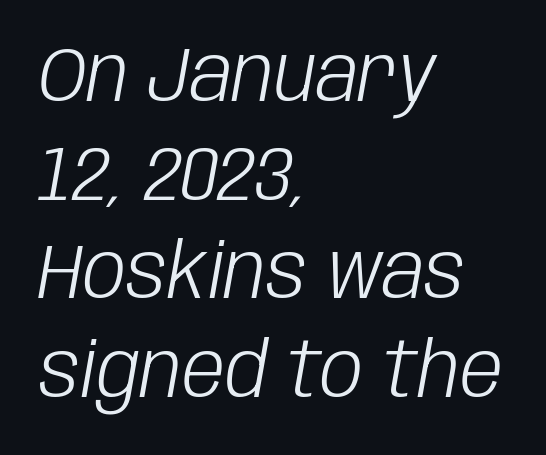
These lines are set flush left with a ragged right edge. Rule under the text: the space is simply empty. Looking at the ascenders, they clearly lean. You could not count columns in this text — the font is proportionally spaced.
